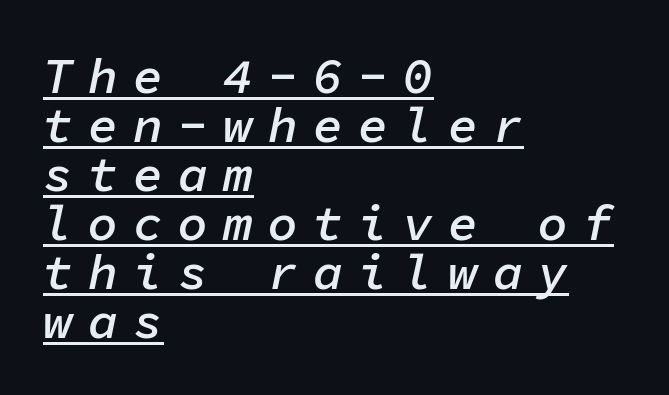
The image shows 50 px semibold type, italic (leaning right), monospaced; set left-aligned, tight line spacing (0.98x), unusually wide letter spacing (+0.3 em), underlined; low stroke contrast and a medium x-height.
